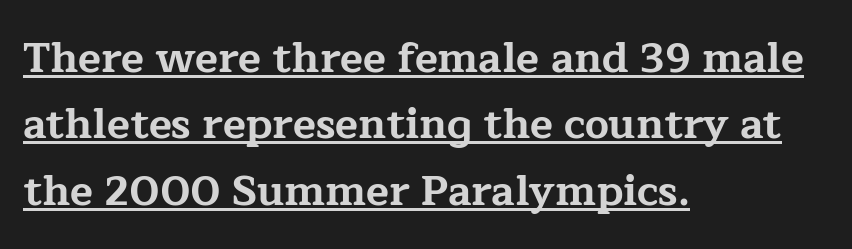
The typeface chosen for these lines features serifs. These characters rest on top of a visible drawn line. Quick note: interline space is typical. Do the letters lean? They stand straight.
